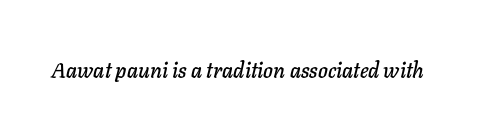
{"italic": "yes", "lean": "right", "slant_degrees": 11, "underline": "no", "letter_spacing": "normal", "letter_spacing_em": 0.0, "glyph_px": 21}
